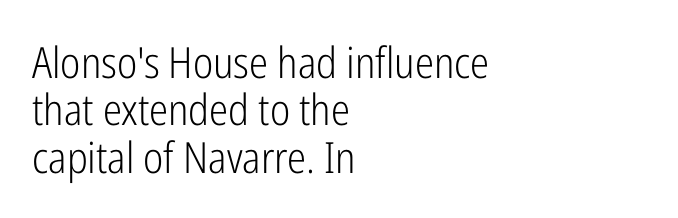
The image shows 43 px light, condensed sans-serif type, upright; set left-aligned, tight line spacing (1.1x), normal letter spacing, not underlined; low stroke contrast and a medium x-height.
